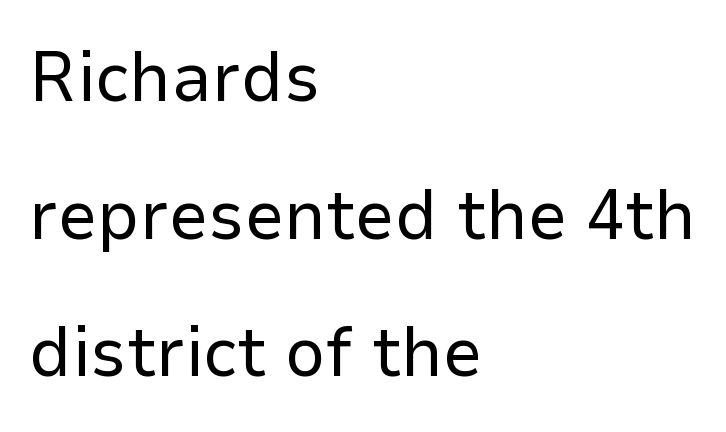
Nothing heavy about these letters — not bold at all. You could call the tracking neutral — neither tight nor loose. Horizontally, the lines are justified to the leading edge only. Each letter keeps its own natural width here, so spacing adapts to shape.
